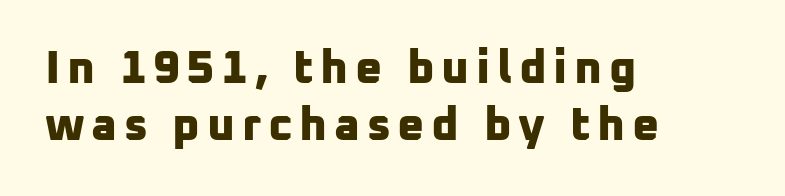
The image shows 47 px bold sans-serif type; set left-aligned, line spacing 1.22x, not underlined; low stroke contrast and a medium x-height.
